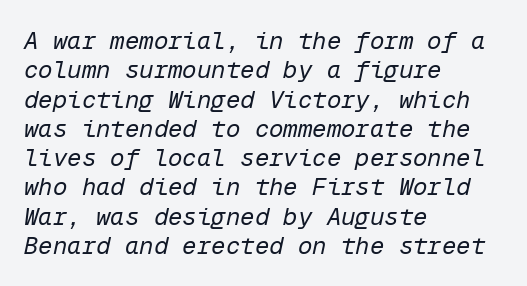
The letters sit at their default tracking, neither squeezed nor spread. The typesetter chose a ragged-right arrangement here. Does the lettering tilt? It does — this is italic. Any mark beneath the type? The region is blank.
